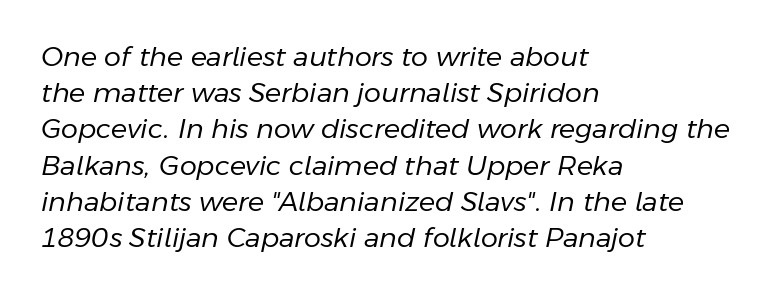
The typesetter chose a ragged-right arrangement here. Check under the words: just untouched page. The letters look calm and open, with moderate or lighter stems. Rendered with sloped, italic letterforms. Letter spacing: default.
